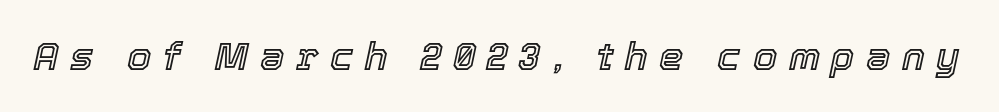
{"italic": "yes", "lean": "right", "slant_degrees": 12, "width": "normal", "x_height": "medium", "monospaced": "no", "underline": "no", "letter_spacing": "wide", "letter_spacing_em": 0.29, "glyph_px": 39}
